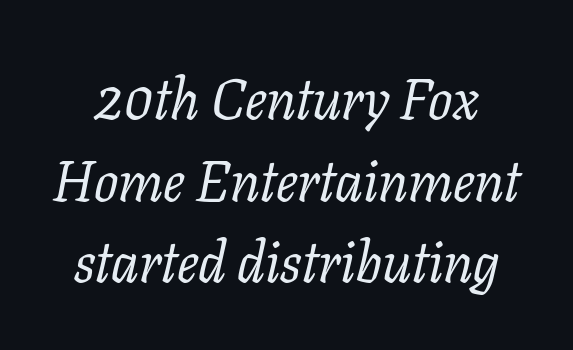
The image shows 57 px regular-weight serif type, italic (leaning right); set normal line spacing (1.43x), normal letter spacing, not underlined; low stroke contrast and a medium x-height.
